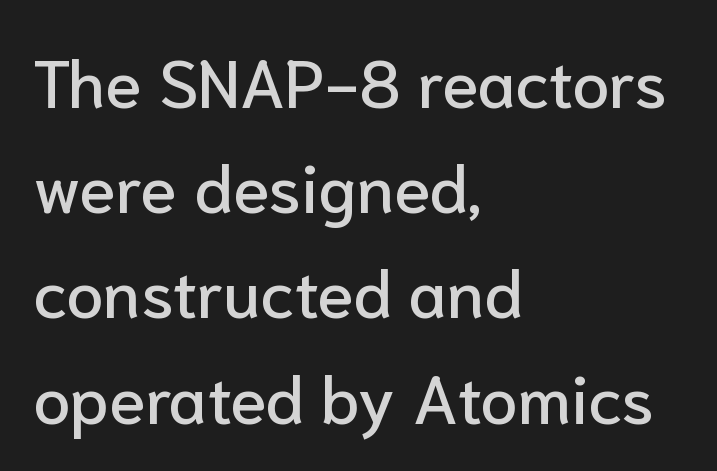
The image shows 67 px sans-serif type, upright; set left-aligned, normal line spacing (1.57x), normal letter spacing, not underlined; low stroke contrast and a medium x-height.
